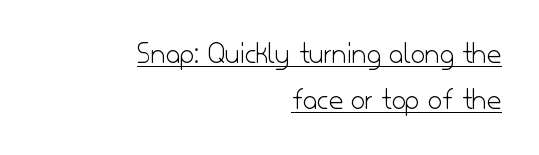
The image shows 31 px light sans-serif type, upright; set right-aligned, normal line spacing (1.49x), normal letter spacing, underlined; low stroke contrast and a small x-height.
